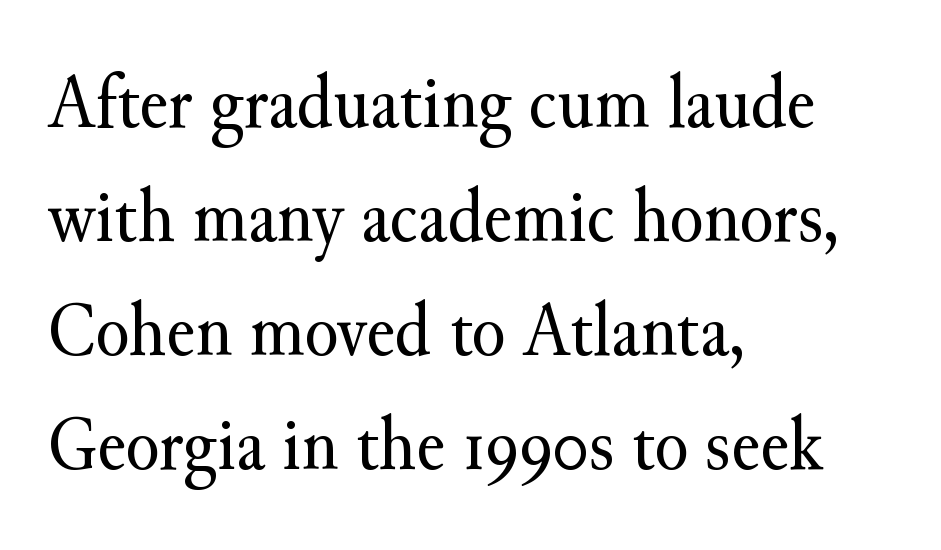
Caption: standard tracking, unaltered. Quick note: not italic, upright. Summary of weight: not heavy and not bold. Spacing verdict: proportional, widths tailored to each character.
